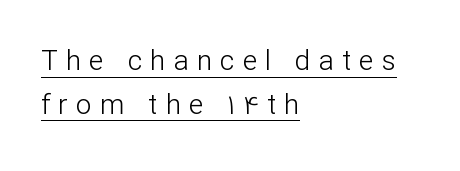
The image shows 28 px light sans-serif type, upright; set left-aligned, normal line spacing (1.56x), unusually wide letter spacing (+0.29 em), underlined; low stroke contrast and a medium x-height.
